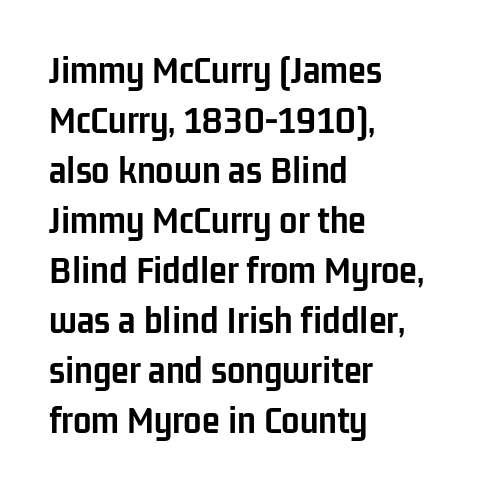
Q: Is the text bold? A: Yes.
Q: Is the text italic (slanted)? A: No, it is upright.
Q: Is the typeface a serif or a sans-serif typeface? A: Sans-serif.
Q: Is the text underlined? A: No.
Q: How is the paragraph aligned? A: Left-aligned.
Q: Is the spacing between letters normal or unusually wide? A: Normal.
Q: Width (condensed, normal, or wide)? A: Condensed.
Q: Stroke contrast? A: Low.
Q: x-height? A: Medium.
Q: Monospaced? A: No.
